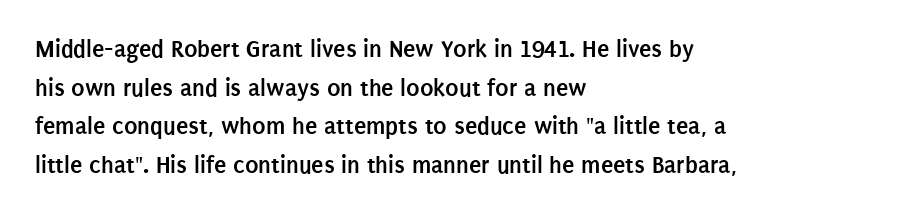
{"italic": "no", "bold": "yes", "underline": "no", "align": "left", "line_spacing": "normal", "line_spacing_ratio": 1.55, "letter_spacing": "normal", "letter_spacing_em": 0.0, "glyph_px": 25}
